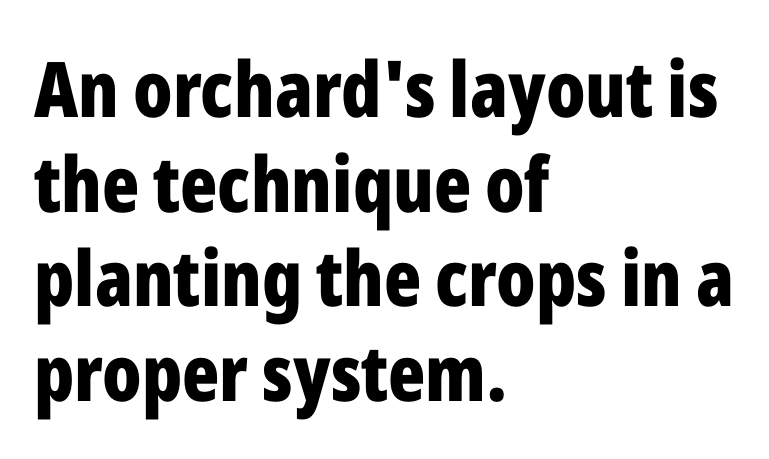
I'd describe the lettering as bold — thick and assertive. The rendering uses natural spacing where letterforms have individual widths. Posture: vertical. Check under the words: just untouched page. The font family rendered here belongs to the sans-serif group. In CSS terms this would be text-align: left.
